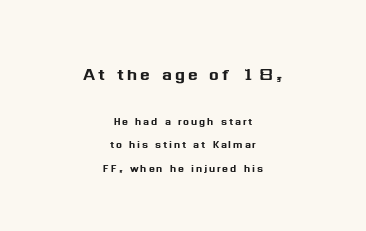
Does the copy run flush right? No — it is centered line by line. Regular leading. The rendering shrinks the type as you move from the upper chunk to the lower. Posture: vertical. Clear beneath every line of the passage.
